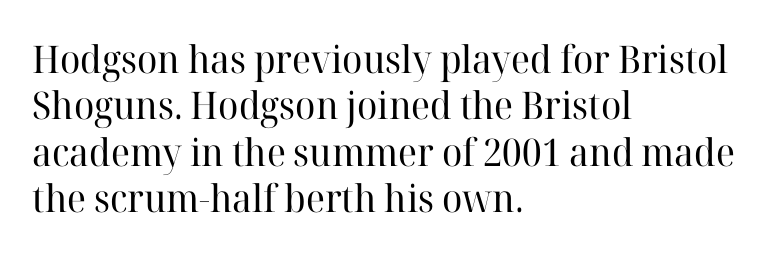
The image shows 38 px regular-weight serif type, upright; set left-aligned, line spacing 1.22x, normal letter spacing, not underlined; high stroke contrast and a medium x-height.
